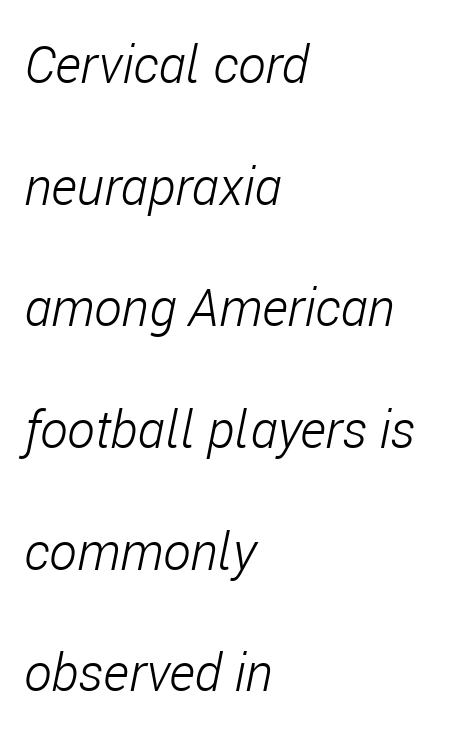
Casual observation: everything's shoved over to the left. The passage shown is not bold in any degree. Is the type slanted? Yes — the strokes lean at a clear angle. Here the designer chose a conventional face with non-uniform glyph widths. These lines keep a tight, regular rhythm from letter to letter. The lines are spread far apart with generous leading.
